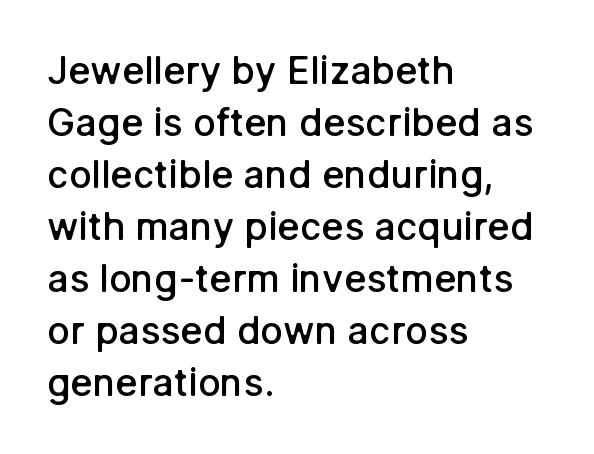
The specimen omits any rule beneath the text block's lines. Honestly, the letter spacing is just normal — you wouldn't notice it. Horizontal bands of white between lines are of average thickness. These lines are rendered in a variable-pitch font. The lettering stays uniformly vertical, giving the passage a roman look. The face used here is a sans, in the tradition of grotesques and geometrics.
